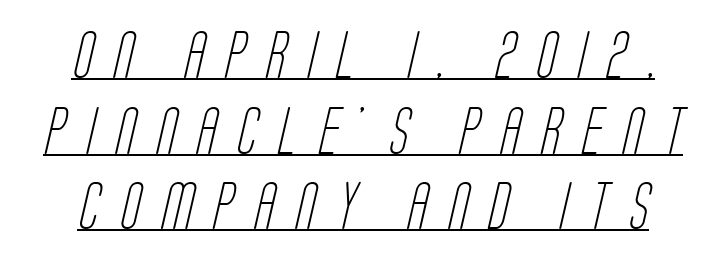
Whoever set this chose a conventional vertical rhythm. Is this a fixed-width face? No — the glyphs have proportional, varying widths. The typesetting does not lean heavy: it is not bold. The string is rendered with underlining switched on.
